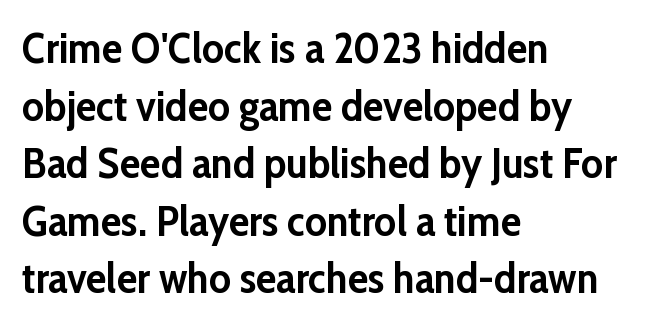
{"serif": "no", "italic": "no", "bold": "yes", "weight": "semibold", "width": "normal", "stroke_contrast": "low", "x_height": "medium", "monospaced": "no", "underline": "no", "align": "left", "line_spacing": "normal", "line_spacing_ratio": 1.37, "letter_spacing": "normal", "letter_spacing_em": 0.0, "glyph_px": 42}
